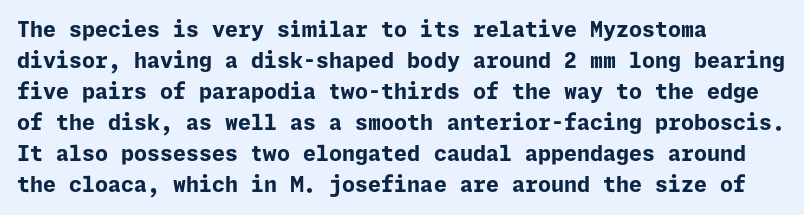
{"italic": "no", "bold": "yes", "underline": "no", "align": "left", "line_spacing": "normal", "line_spacing_ratio": 1.48, "letter_spacing": "normal", "letter_spacing_em": 0.0, "glyph_px": 21}
